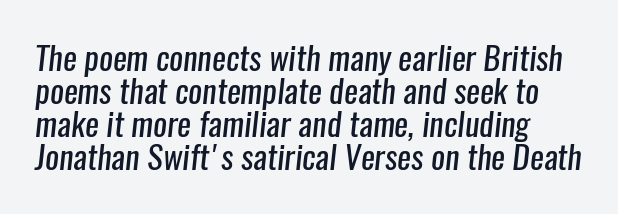
The letters look calm and open, with moderate or lighter stems. The line texture is even and compact thanks to regular tracking. Has an underline been added? It has not. Vertical spacing — tight. I'd call this a sans setting — the letters go barefoot. Here the designer chose a conventional face with non-uniform glyph widths.
